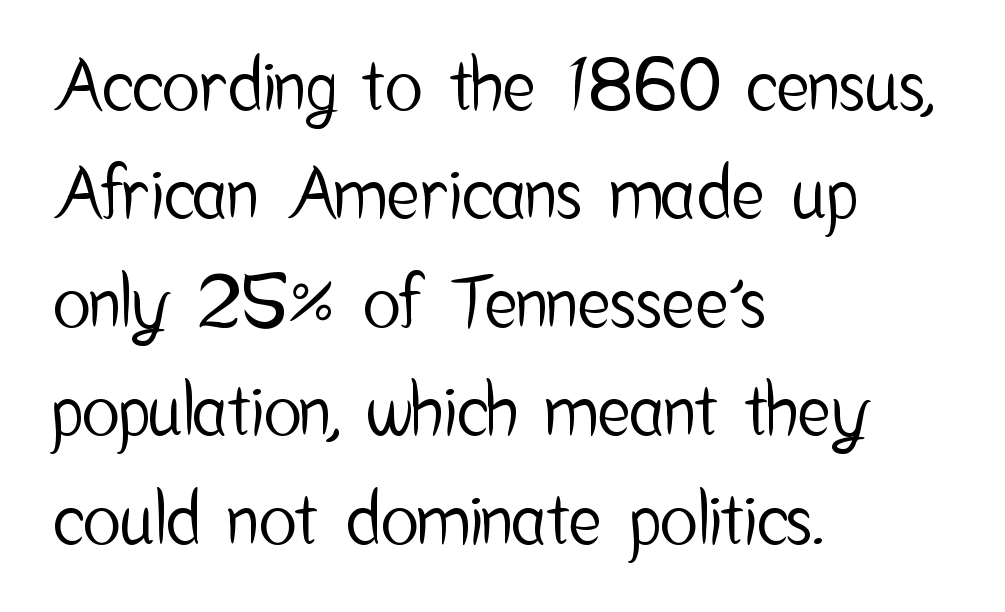
{"serif": "no", "italic": "no", "width": "condensed", "stroke_contrast": "low", "x_height": "medium", "monospaced": "no", "underline": "no", "align": "left", "line_spacing": "normal", "line_spacing_ratio": 1.55, "letter_spacing": "normal", "letter_spacing_em": 0.0, "glyph_px": 70}
